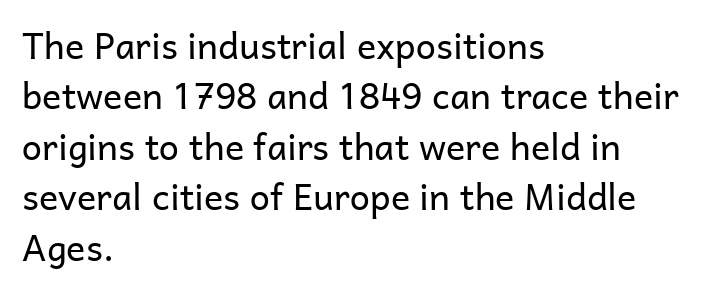
The image shows 36 px regular-weight sans-serif type, upright; set left-aligned, normal line spacing (1.4x), normal letter spacing, not underlined; low stroke contrast and a medium x-height.
